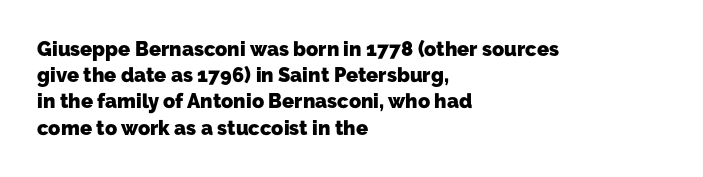
{"bold": "yes", "underline": "no", "align": "left", "line_spacing": "normal", "line_spacing_ratio": 1.31, "letter_spacing": "normal", "letter_spacing_em": 0.0, "glyph_px": 20}
